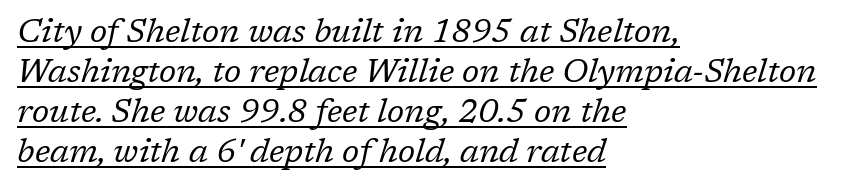
Q: Is the text bold? A: No.
Q: Is the text italic (slanted)? A: Yes, it leans right by about 17 degrees.
Q: Is the typeface a serif or a sans-serif typeface? A: Serif.
Q: Is the text underlined? A: Yes.
Q: How is the paragraph aligned? A: Left-aligned.
Q: Is the spacing between letters normal or unusually wide? A: Normal.
Q: Width (condensed, normal, or wide)? A: Normal.
Q: Stroke contrast? A: Low.
Q: x-height? A: Medium.
Q: Monospaced? A: No.
